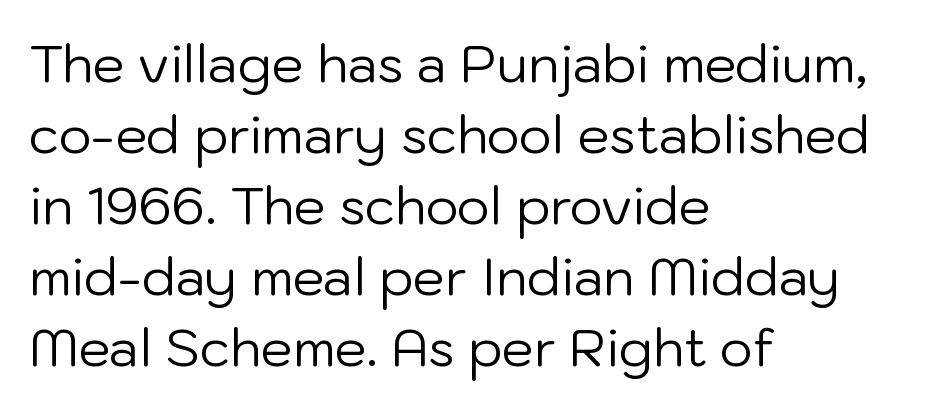
This rendering uses left alignment, leaving the right contour irregular. Ordinary non-slanted type is in use. This sample has the flowing, uneven cadence of proportional lettering. The glyphs in this specimen are sans serif. The cut favours lightness, reaching ordinary text weight at its darkest. The space beneath each line is pristine and unruled.
